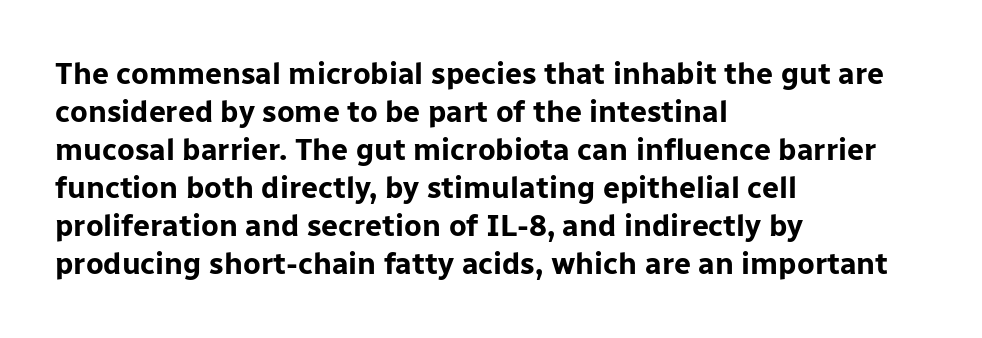
Q: Is the text bold? A: Yes.
Q: Is the text italic (slanted)? A: No, it is upright.
Q: Is the typeface a serif or a sans-serif typeface? A: Sans-serif.
Q: Is the text underlined? A: No.
Q: How is the paragraph aligned? A: Left-aligned.
Q: Is the spacing between letters normal or unusually wide? A: Normal.
Q: Is the spacing between lines tight, normal or loose? A: Normal.
Q: Width (condensed, normal, or wide)? A: Normal.
Q: Stroke contrast? A: Low.
Q: x-height? A: Medium.
Q: Monospaced? A: No.
